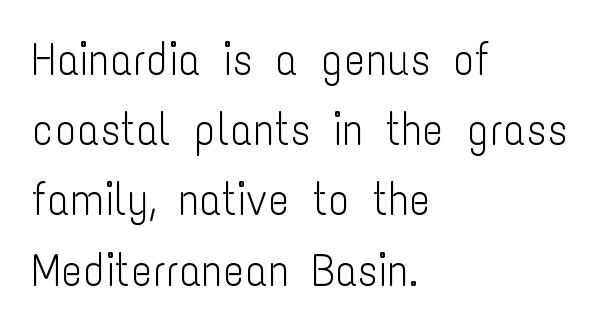
The image shows 45 px light, condensed sans-serif type, upright; set left-aligned, normal line spacing (1.56x), normal letter spacing, not underlined; low stroke contrast and a medium x-height.
